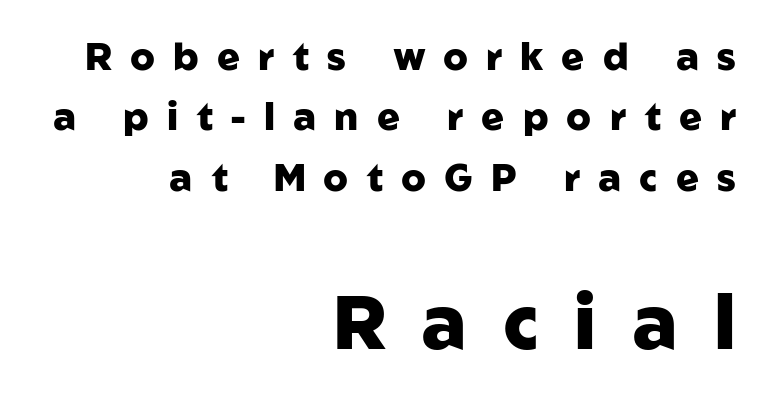
What weight is shown? A full bold with thick strokes. Check where the strokes stop: nothing finishes them off — pure sans. Whoever set this chose a conventional vertical rhythm. The lettering holds an erect, upright posture throughout. Beneath every word, the page is bare. You get the small type first, then a jump to larger type.
